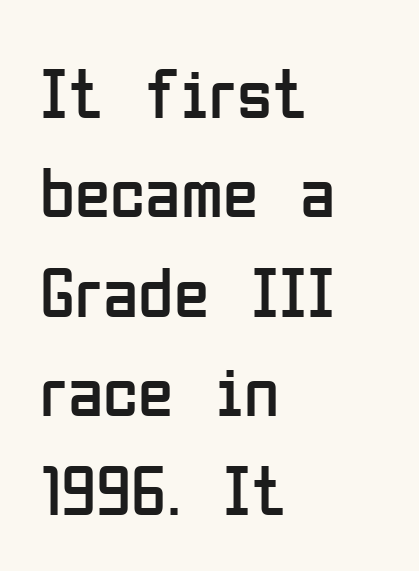
The image shows 72 px regular-weight, condensed sans-serif type, upright; set left-aligned, normal line spacing (1.38x), normal letter spacing, not underlined; low stroke contrast and a medium x-height.
